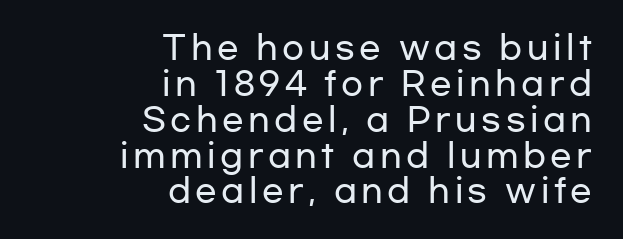
The image shows 32 px wide sans-serif type, upright; set right-aligned, tight line spacing (1.12x), not underlined; low stroke contrast and a medium x-height.
